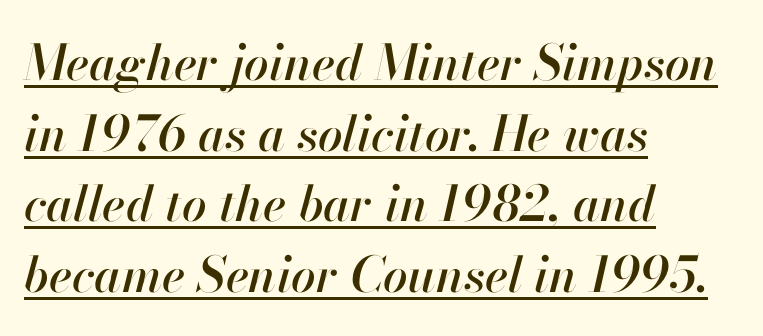
{"italic": "yes", "lean": "right", "slant_degrees": 13, "width": "normal", "stroke_contrast": "high", "x_height": "small", "monospaced": "no", "underline": "yes", "align": "left", "line_spacing": "normal", "line_spacing_ratio": 1.44, "letter_spacing": "normal", "letter_spacing_em": 0.0, "glyph_px": 49}
